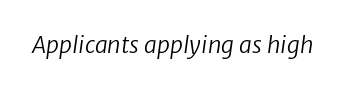
Q: Is the text bold? A: No.
Q: Is the text underlined? A: No.
Q: Is the spacing between letters normal or unusually wide? A: Normal.
